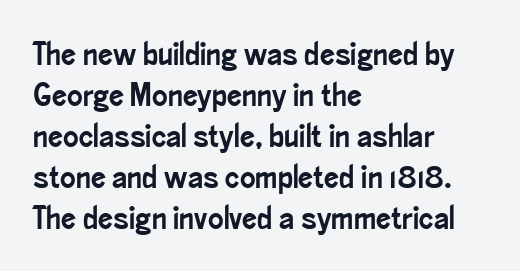
Q: Is the text italic (slanted)? A: No, it is upright.
Q: Is the typeface a serif or a sans-serif typeface? A: Sans-serif.
Q: Is the text underlined? A: No.
Q: How is the paragraph aligned? A: Left-aligned.
Q: Is the spacing between letters normal or unusually wide? A: Normal.
Q: Width (condensed, normal, or wide)? A: Condensed.
Q: Stroke contrast? A: Low.
Q: x-height? A: Small.
Q: Monospaced? A: No.
